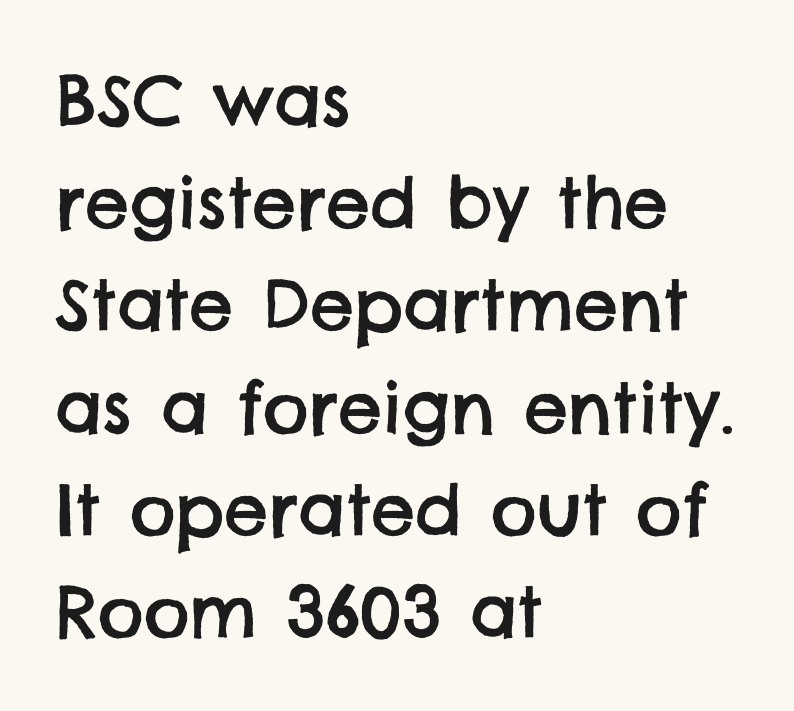
{"serif": "no", "width": "normal", "stroke_contrast": "low", "x_height": "large", "monospaced": "no", "underline": "no", "align": "left", "line_spacing": "normal", "line_spacing_ratio": 1.46, "letter_spacing": "normal", "letter_spacing_em": 0.0, "glyph_px": 70}
